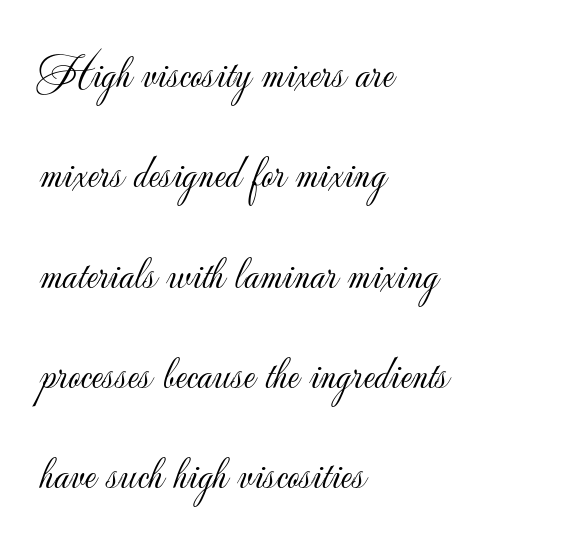
The image shows 48 px light sans-serif type; set left-aligned, loose line spacing (2.09x), normal letter spacing, not underlined; low stroke contrast and a small x-height.
